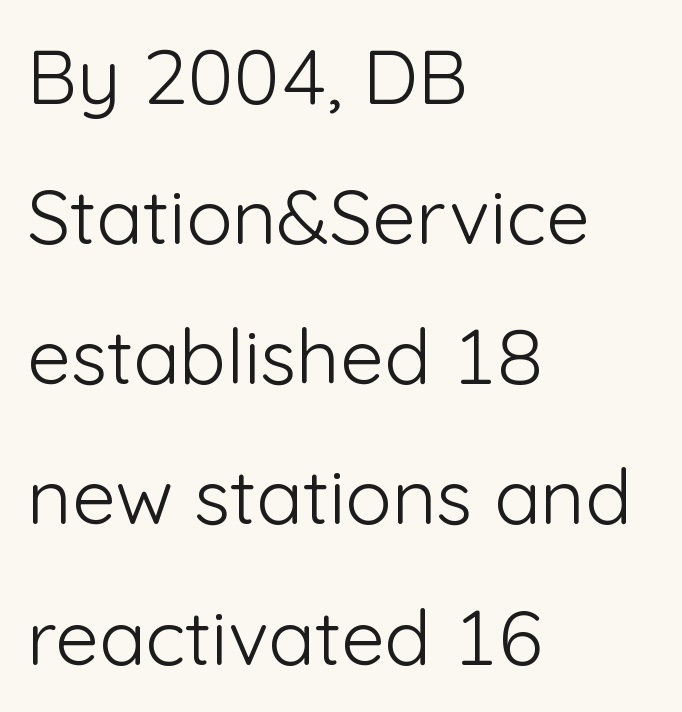
Heft: none added — not bold. Short note: letters normally spaced. Nope, not italic — everything's standing straight. Layout note: lines flush left.
